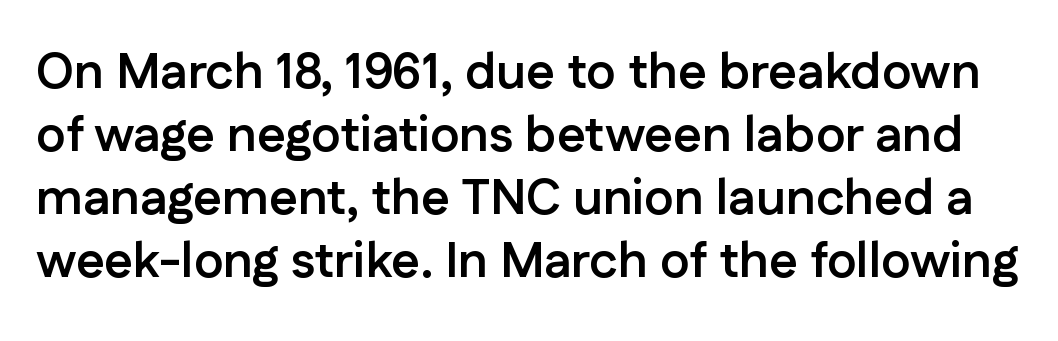
Descenders hang freely into open space. Every character sits straight up, as roman type does. Notice how descenders clear the ascenders below comfortably — that's standard leading. Typesetter's note: full bold, strokes at maximum text heaviness. This sample uses plain, unmodified letter spacing. Regarding serifs, this sample does without them.
